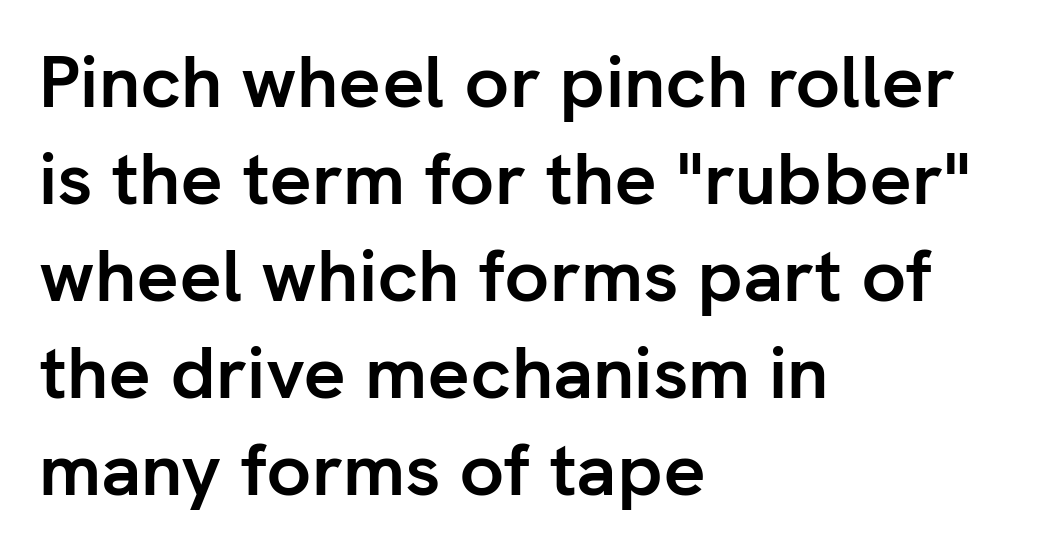
The text was rendered using a sans face with plain stroke endings. Inter-character spacing is left at the font's built-in metrics. The specimen omits any rule beneath the text block's lines. Reading down the column, the eye jumps a familiar distance to each next line. This sample has the flowing, uneven cadence of proportional lettering.
